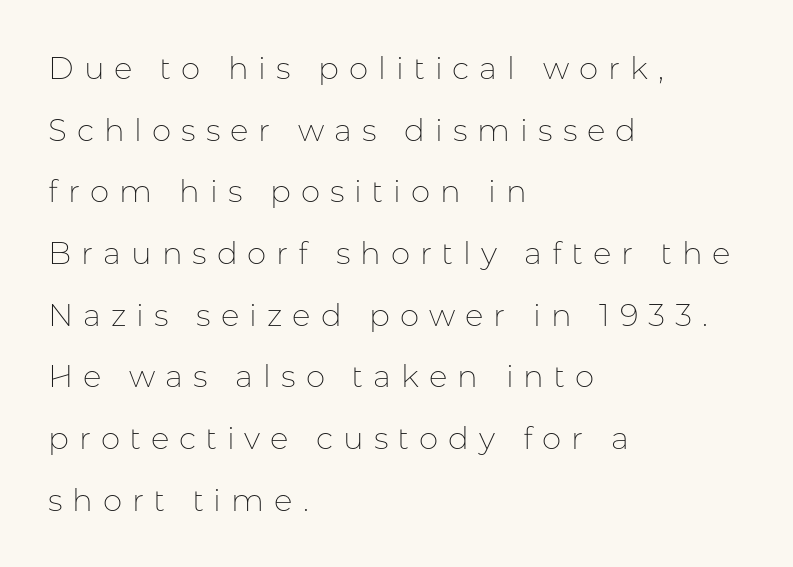
Q: Is the text bold? A: No.
Q: Is the text italic (slanted)? A: No, it is upright.
Q: Is the typeface a serif or a sans-serif typeface? A: Sans-serif.
Q: Is the text underlined? A: No.
Q: How is the paragraph aligned? A: Left-aligned.
Q: Is the spacing between letters normal or unusually wide? A: Unusually wide.
Q: Is the spacing between lines tight, normal or loose? A: Loose.
Q: Width (condensed, normal, or wide)? A: Normal.
Q: Stroke contrast? A: Low.
Q: x-height? A: Medium.
Q: Monospaced? A: No.
